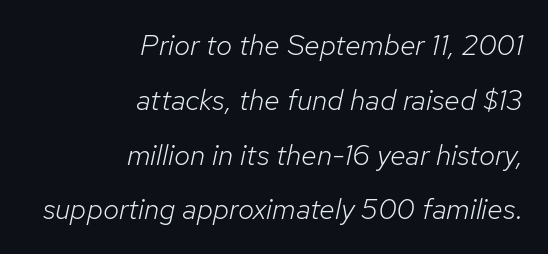
{"italic": "yes", "lean": "right", "slant_degrees": 12, "bold": "no", "weight": "light", "width": "normal", "stroke_contrast": "low", "x_height": "medium", "monospaced": "no", "underline": "no", "align": "right", "line_spacing_ratio": 1.89, "letter_spacing": "normal", "letter_spacing_em": 0.0, "glyph_px": 29}
